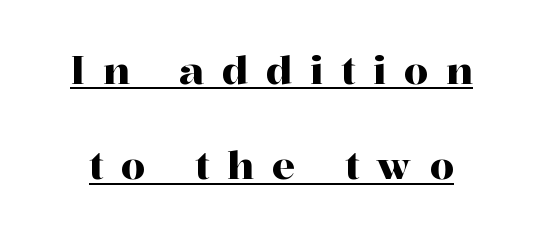
Q: Is the text italic (slanted)? A: No, it is upright.
Q: Is the typeface a serif or a sans-serif typeface? A: Serif.
Q: Is the text underlined? A: Yes.
Q: Is the spacing between letters normal or unusually wide? A: Unusually wide.
Q: Is the spacing between lines tight, normal or loose? A: Loose.
Q: Width (condensed, normal, or wide)? A: Normal.
Q: Stroke contrast? A: High.
Q: x-height? A: Medium.
Q: Monospaced? A: No.
